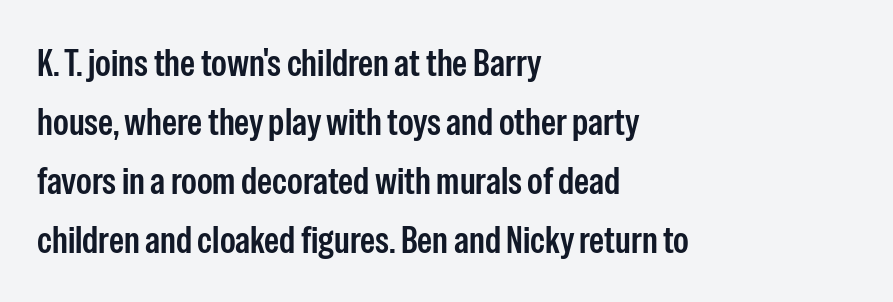
Every row of glyphs begins at an identical x-position on the left. Tracking value appears to be zero — textbook default spacing. Spacing verdict: proportional, widths tailored to each character. Note: no serifs on the glyphs. Every stem runs plumb, perpendicular to the baseline. The string is rendered with underlining switched off.
